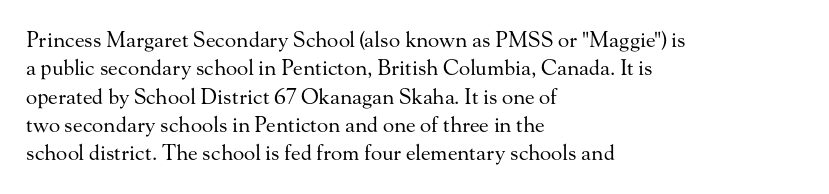
The image shows 21 px text type, upright; set left-aligned, normal line spacing (1.35x), normal letter spacing, not underlined.
